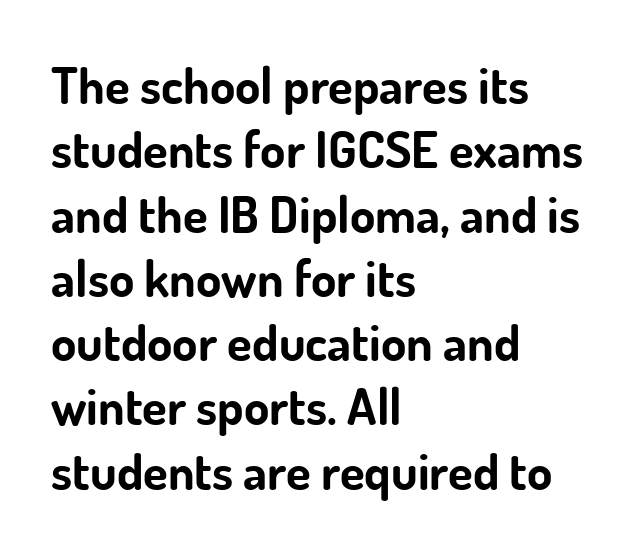
Q: Is the text bold? A: Yes.
Q: Is the text italic (slanted)? A: No, it is upright.
Q: Is the typeface a serif or a sans-serif typeface? A: Sans-serif.
Q: Is the text underlined? A: No.
Q: How is the paragraph aligned? A: Left-aligned.
Q: Is the spacing between letters normal or unusually wide? A: Normal.
Q: Is the spacing between lines tight, normal or loose? A: Normal.
Q: Width (condensed, normal, or wide)? A: Normal.
Q: Stroke contrast? A: Low.
Q: x-height? A: Small.
Q: Monospaced? A: No.
